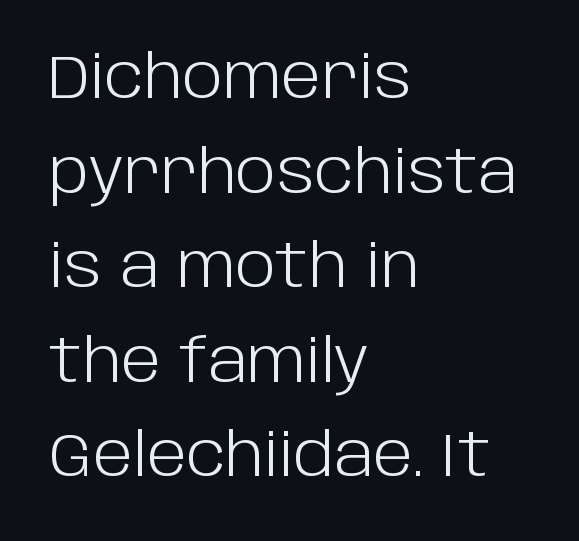
You could not count columns in this text — the font is proportionally spaced. Regular leading. Type without underlining. Posture: straight, roman, zero tilt. Line starts are locked; line ends wander.
